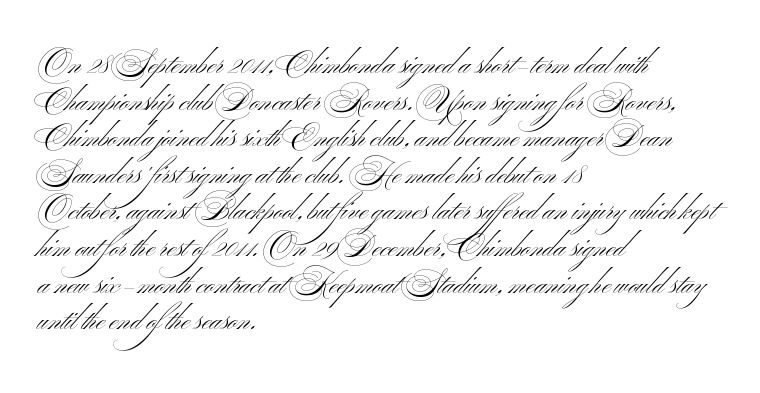
The image shows 30 px light, wide sans-serif type; set left-aligned, line spacing 1.22x, normal letter spacing, not underlined; medium stroke contrast and a small x-height.
